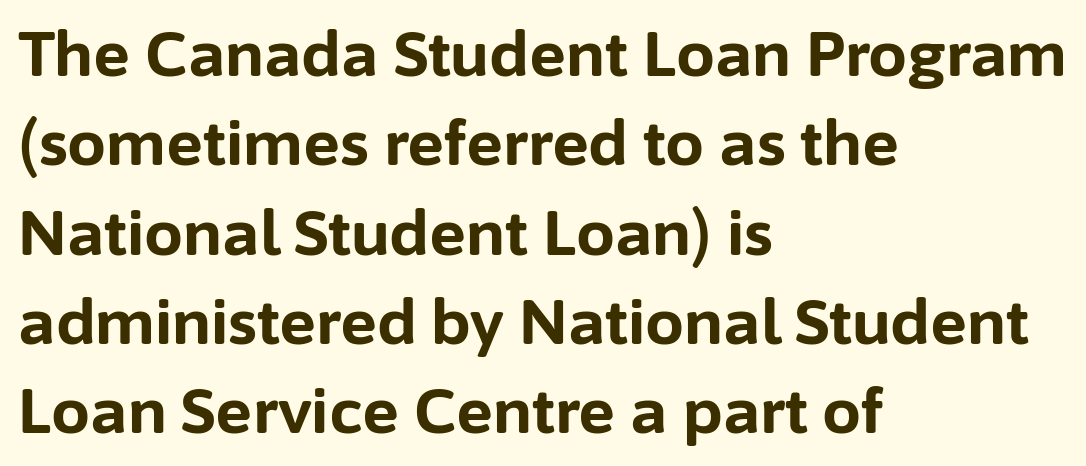
{"serif": "no", "italic": "no", "bold": "yes", "weight": "bold", "width": "normal", "stroke_contrast": "low", "x_height": "medium", "monospaced": "no", "underline": "no", "align": "left", "line_spacing": "normal", "line_spacing_ratio": 1.44, "letter_spacing": "normal", "letter_spacing_em": 0.0, "glyph_px": 62}
